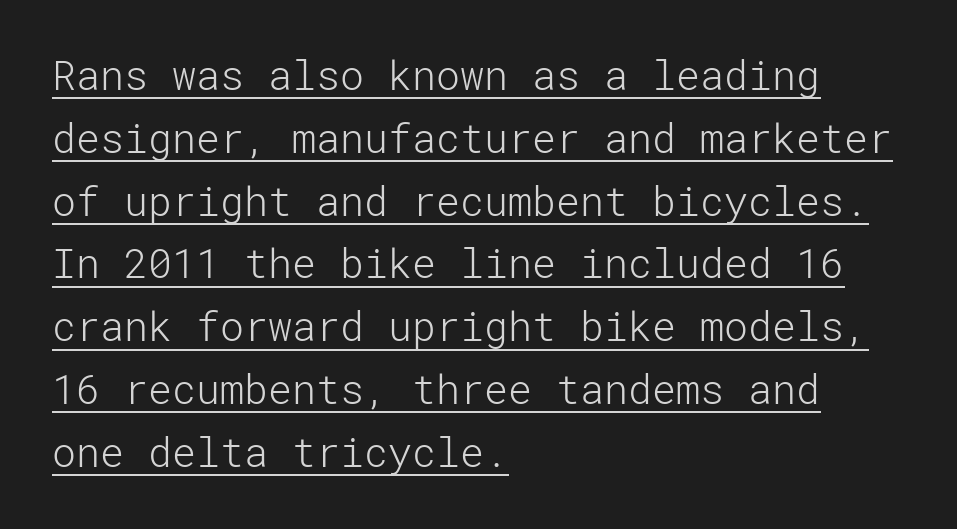
The image shows 40 px light sans-serif type, upright; set left-aligned, normal line spacing (1.57x), normal letter spacing, underlined; low stroke contrast and a medium x-height.
